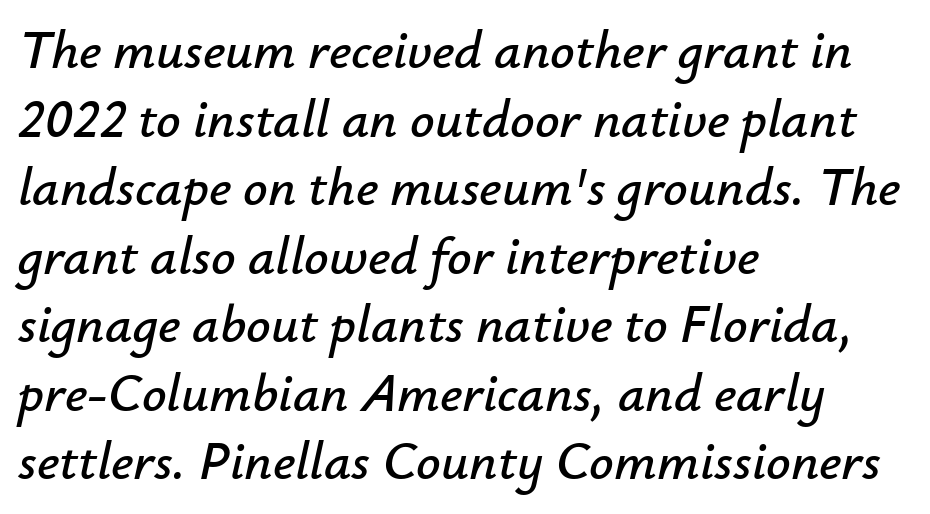
The image shows 54 px text type, italic (leaning right); set left-aligned, normal line spacing (1.27x), normal letter spacing, not underlined; low stroke contrast and a small x-height.
